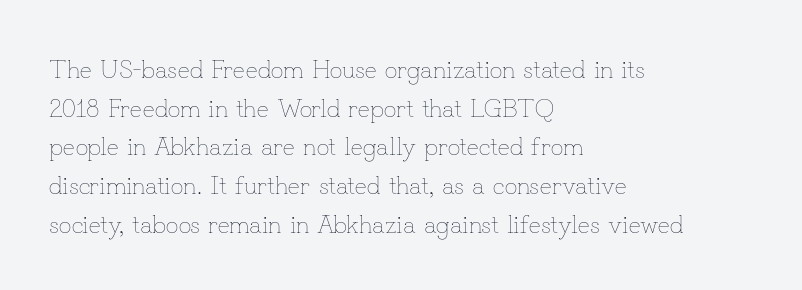
The image shows 25 px text type, upright; set left-aligned, normal line spacing (1.55x), normal letter spacing, not underlined.
